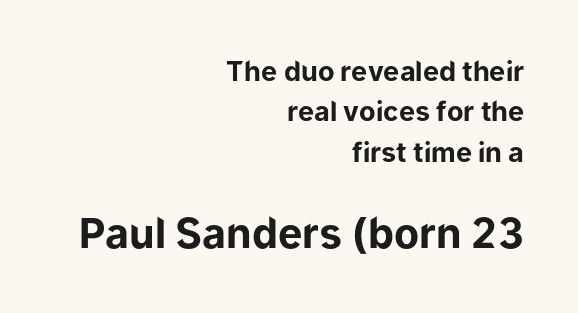
The image shows 41 px bold sans-serif type, upright; set right-aligned, normal line spacing (1.5x), normal letter spacing, not underlined; the second (bottom) block is 1.52x larger; low stroke contrast and a medium x-height.
